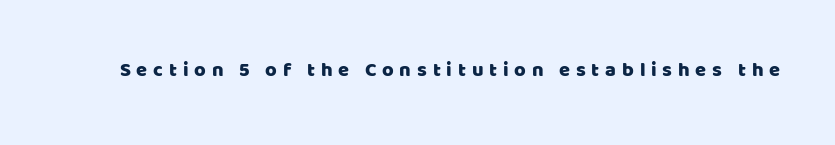
The image shows 20 px text type, upright; set unusually wide letter spacing (+0.29 em), not underlined.
